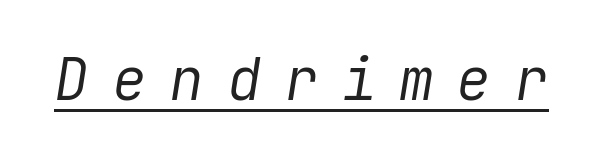
{"italic": "yes", "lean": "right", "slant_degrees": 9, "bold": "no", "weight": "regular", "width": "normal", "stroke_contrast": "low", "x_height": "medium", "underline": "yes", "letter_spacing": "wide", "letter_spacing_em": 0.39, "glyph_px": 58}
